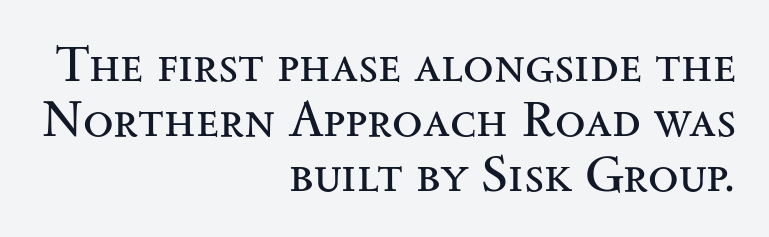
The passage shown is typed in a proportional face where columns would drift. The type is set solid horizontally, with unmodified tracking. Compared with a typical body face, this is equally light or lighter still. Rendered with straight, roman letterforms.
